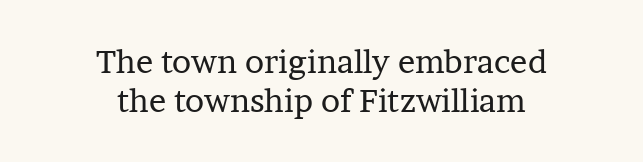
Q: Is the text bold? A: No.
Q: Is the text italic (slanted)? A: No, it is upright.
Q: Is the typeface a serif or a sans-serif typeface? A: Serif.
Q: Is the text underlined? A: No.
Q: How is the paragraph aligned? A: Centered.
Q: Is the spacing between letters normal or unusually wide? A: Normal.
Q: Width (condensed, normal, or wide)? A: Normal.
Q: Stroke contrast? A: Low.
Q: x-height? A: Medium.
Q: Monospaced? A: No.
